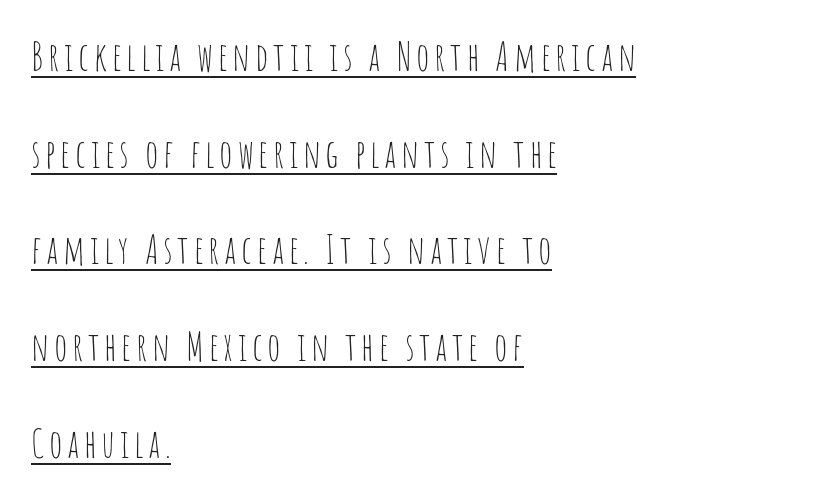
Q: Is the text bold? A: No.
Q: Is the text italic (slanted)? A: No, it is upright.
Q: Is the typeface a serif or a sans-serif typeface? A: Sans-serif.
Q: Is the text underlined? A: Yes.
Q: How is the paragraph aligned? A: Left-aligned.
Q: Is the spacing between lines tight, normal or loose? A: Loose.
Q: Width (condensed, normal, or wide)? A: Condensed.
Q: Stroke contrast? A: Low.
Q: x-height? A: Large.
Q: Monospaced? A: No.
